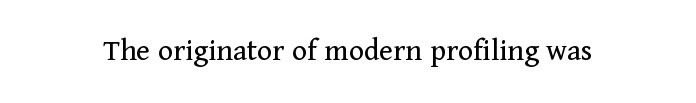
Q: Is the text bold? A: No.
Q: Is the text italic (slanted)? A: No, it is upright.
Q: Is the typeface a serif or a sans-serif typeface? A: Serif.
Q: Is the text underlined? A: No.
Q: Is the spacing between letters normal or unusually wide? A: Normal.
Q: Width (condensed, normal, or wide)? A: Normal.
Q: Stroke contrast? A: Medium.
Q: x-height? A: Medium.
Q: Monospaced? A: No.
